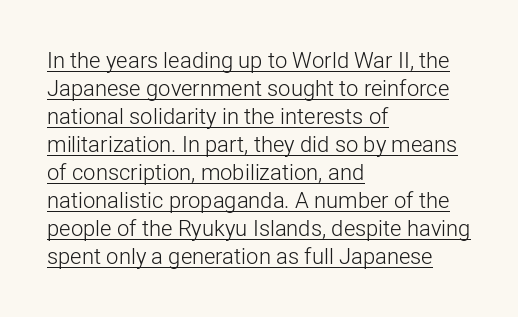
{"italic": "no", "bold": "no", "underline": "yes", "align": "left", "line_spacing": "normal", "line_spacing_ratio": 1.27, "letter_spacing": "normal", "letter_spacing_em": 0.0, "glyph_px": 22}
